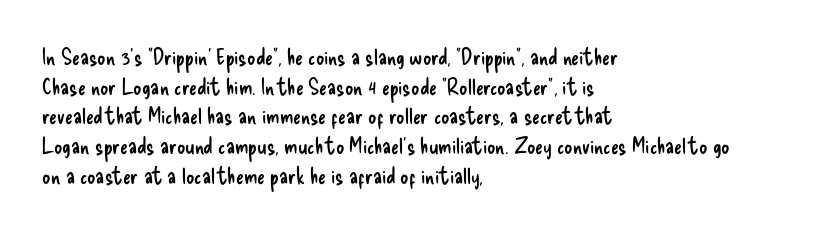
{"italic": "no", "bold": "no", "underline": "no", "align": "left", "line_spacing": "normal", "line_spacing_ratio": 1.29, "letter_spacing": "normal", "letter_spacing_em": 0.0, "glyph_px": 23}
